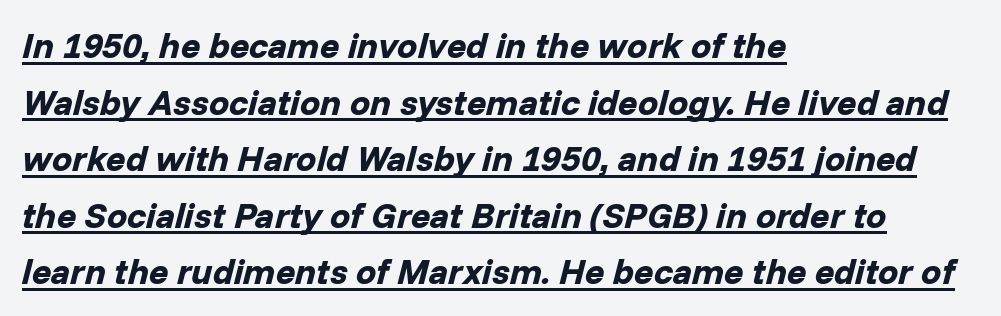
Q: Is the text bold? A: Yes.
Q: Is the text italic (slanted)? A: Yes, it leans right by about 14 degrees.
Q: Is the text underlined? A: Yes.
Q: How is the paragraph aligned? A: Left-aligned.
Q: Is the spacing between letters normal or unusually wide? A: Normal.
Q: Is the spacing between lines tight, normal or loose? A: Normal.
Q: Width (condensed, normal, or wide)? A: Normal.
Q: Stroke contrast? A: Low.
Q: x-height? A: Medium.
Q: Monospaced? A: No.
